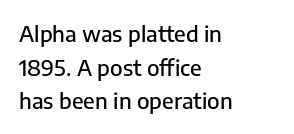
The image shows 22 px text type, upright; set left-aligned, normal line spacing (1.53x), normal letter spacing, not underlined.
